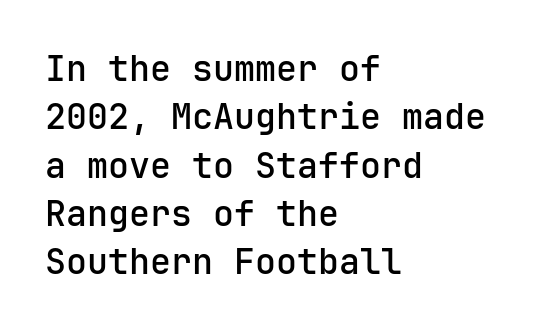
The image shows 35 px semibold sans-serif type, upright; set left-aligned, normal line spacing (1.38x), normal letter spacing, not underlined; low stroke contrast and a medium x-height.
